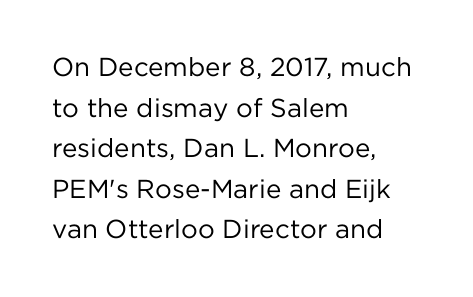
The image shows 26 px text type, upright; set left-aligned, normal line spacing (1.56x), normal letter spacing, not underlined.
